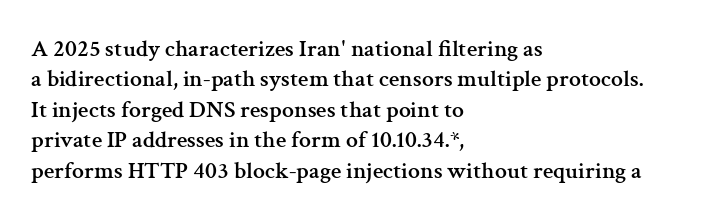
Q: Is the text italic (slanted)? A: No, it is upright.
Q: Is the text underlined? A: No.
Q: How is the paragraph aligned? A: Left-aligned.
Q: Is the spacing between letters normal or unusually wide? A: Normal.
Q: Is the spacing between lines tight, normal or loose? A: Normal.
